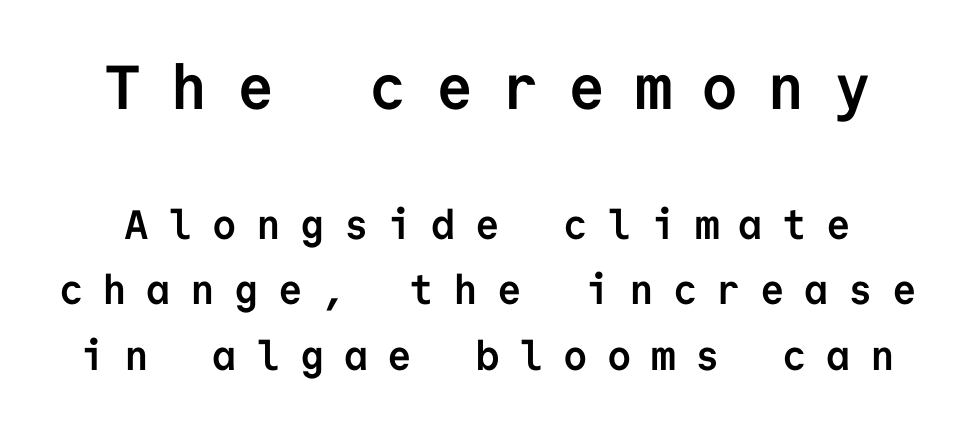
{"serif": "no", "italic": "no", "bold": "yes", "weight": "semibold", "width": "normal", "stroke_contrast": "low", "x_height": "medium", "monospaced": "yes", "underline": "no", "line_spacing": "normal", "line_spacing_ratio": 1.6, "letter_spacing": "wide", "letter_spacing_em": 0.47, "larger_block": "first", "size_ratio": 1.51, "glyph_px": 62}
